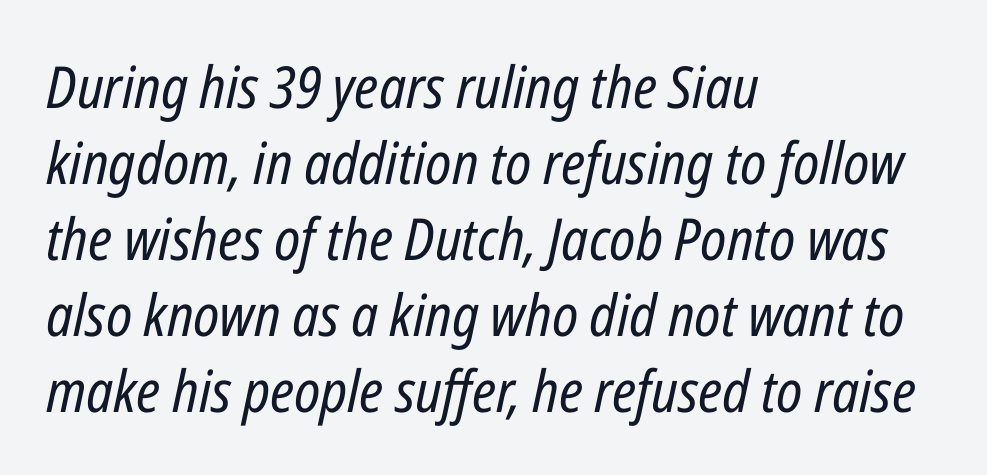
The image shows 58 px regular-weight, condensed type, italic (leaning right); set left-aligned, normal line spacing (1.31x), normal letter spacing, not underlined; low stroke contrast and a medium x-height.
